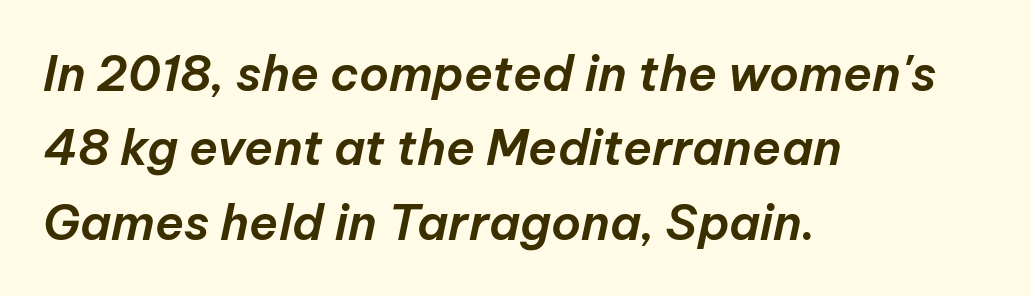
Q: Is the text italic (slanted)? A: Yes, it leans right by about 12 degrees.
Q: Is the text underlined? A: No.
Q: How is the paragraph aligned? A: Left-aligned.
Q: Is the spacing between letters normal or unusually wide? A: Normal.
Q: Is the spacing between lines tight, normal or loose? A: Normal.
Q: Width (condensed, normal, or wide)? A: Normal.
Q: Stroke contrast? A: Low.
Q: x-height? A: Medium.
Q: Monospaced? A: No.
